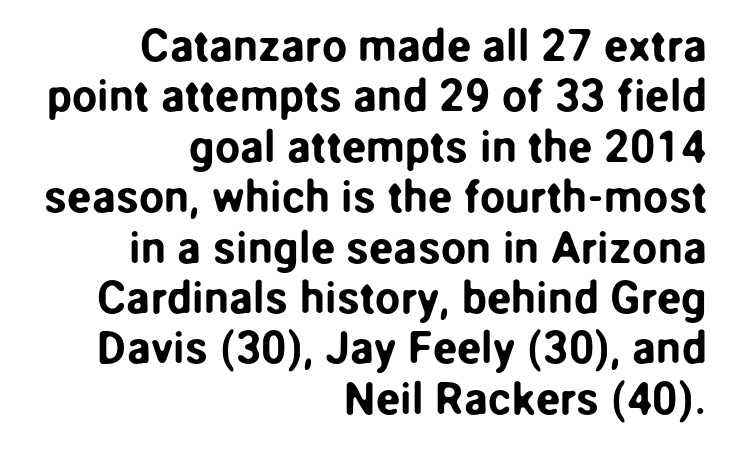
{"serif": "no", "italic": "no", "width": "normal", "stroke_contrast": "low", "x_height": "medium", "monospaced": "no", "underline": "no", "align": "right", "line_spacing": "tight", "line_spacing_ratio": 1.12, "letter_spacing": "normal", "letter_spacing_em": 0.0, "glyph_px": 45}
